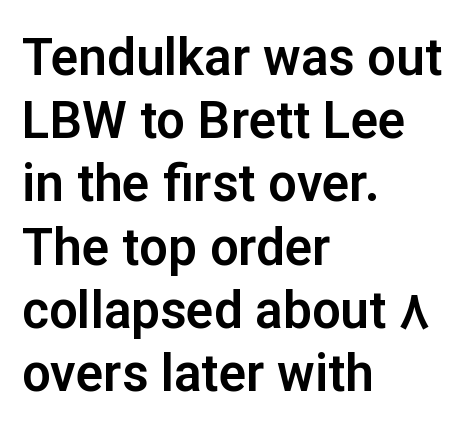
The image shows 51 px sans-serif type, upright; set left-aligned, line spacing 1.24x, normal letter spacing, not underlined; low stroke contrast and a medium x-height.
